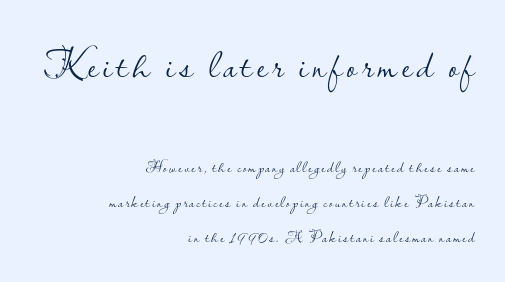
The words here are not underlined. The typesetter chose a ragged-left arrangement here. The weight would be labelled regular, book, light, or lighter still. Between these two stacked blocks, the higher one wins on size. To sum up the face: it is a sans, with no serifs.
